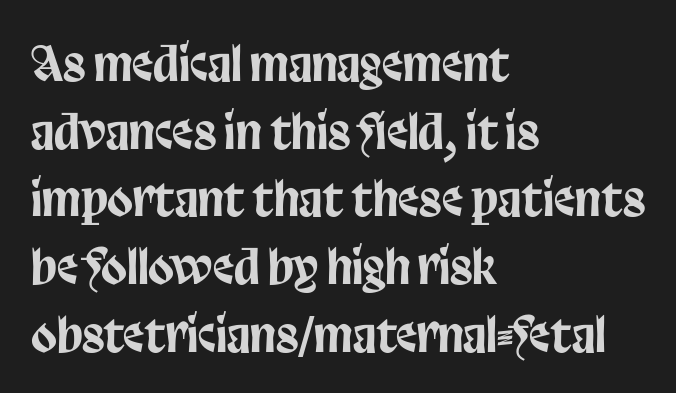
The image shows 47 px condensed sans-serif type, upright; set left-aligned, normal line spacing (1.44x), normal letter spacing, not underlined; low stroke contrast and a large x-height.
